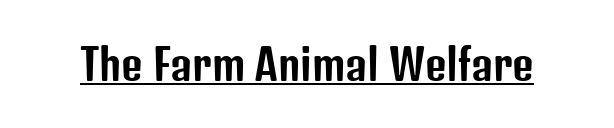
The image shows 42 px condensed sans-serif type, upright; set normal letter spacing, underlined; low stroke contrast and a medium x-height.
